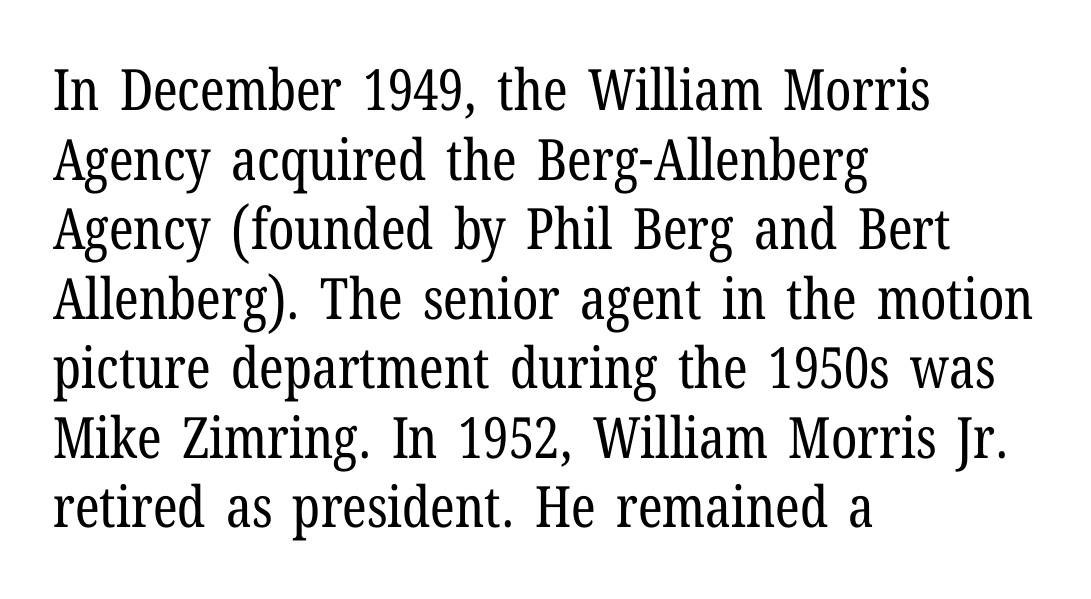
No heavy texture on the line: the type isn't bold. Designer's note — italics off, roman on. The horizontal fit of the characters is conventional and even. Descenders are the only things crossing below the line. Short and long lines alike share a common starting point at left.
